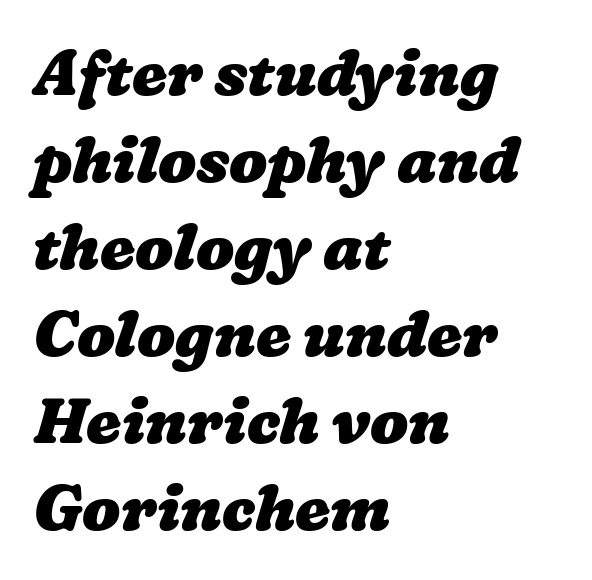
{"bold": "yes", "weight": "heavy", "width": "wide", "stroke_contrast": "low", "x_height": "medium", "monospaced": "no", "underline": "no", "align": "left", "line_spacing": "normal", "line_spacing_ratio": 1.38, "letter_spacing": "normal", "letter_spacing_em": 0.0, "glyph_px": 63}
